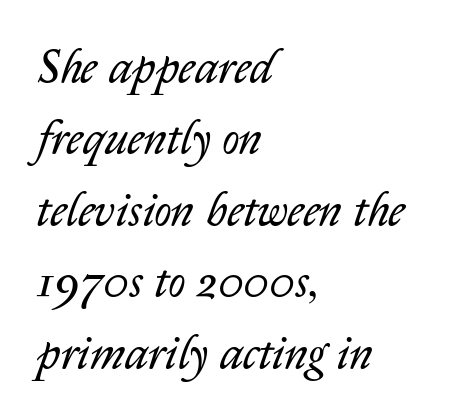
The image shows 47 px regular-weight type, italic (leaning right); set left-aligned, normal line spacing (1.52x), normal letter spacing, not underlined; low stroke contrast and a medium x-height.
